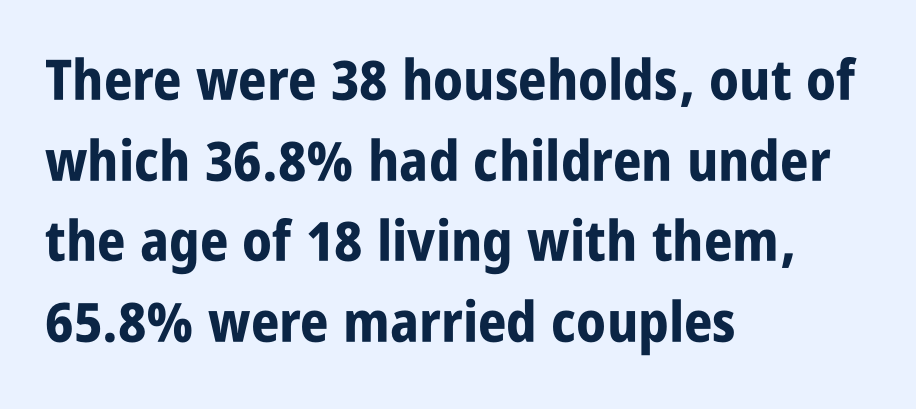
The area under the type is left untouched. Standard letterfit; no display-style spreading of the glyphs. The leading is moderate, giving the passage an even texture. Do the characters align in a grid? No, the font is proportional. The glyphs in this specimen are sans serif.
